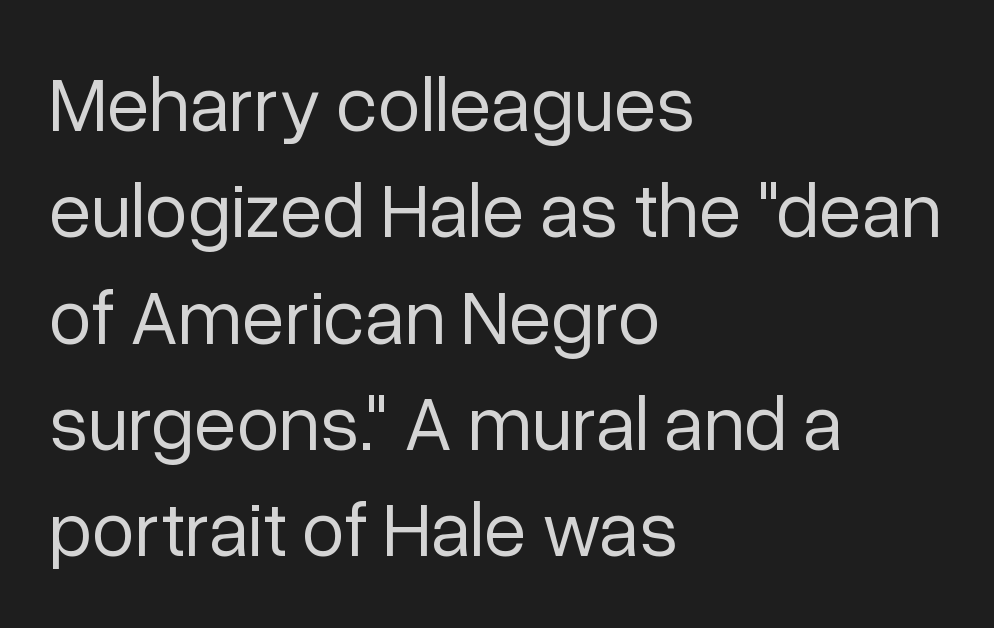
Layout note: lines flush left. Each stroke keeps to a modest, everyday thickness or less. A typesetter would mark this as roman, not italic. The space beneath each line is pristine and unruled.
